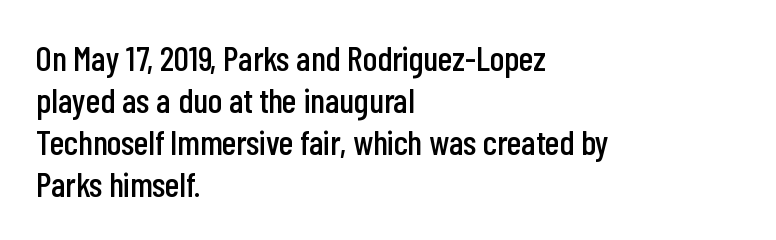
The baseline area is clear. Quick note: not italic, upright. Layout note: lines flush left. This sample has the flowing, uneven cadence of proportional lettering. The tracking reads as untouched default to a designer's eye. Type style note: lacks serifs.
